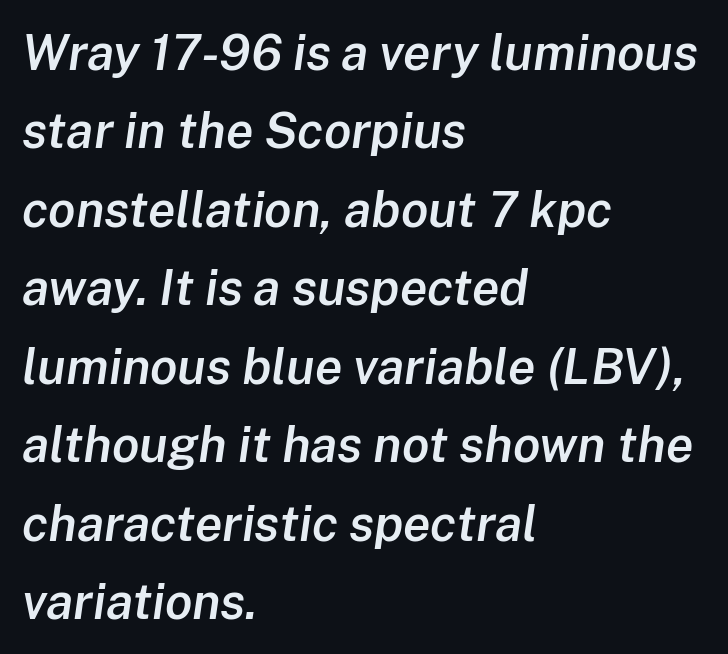
The image shows 50 px semibold type, italic (leaning right); set left-aligned, normal line spacing (1.57x), normal letter spacing, not underlined; low stroke contrast and a medium x-height.
